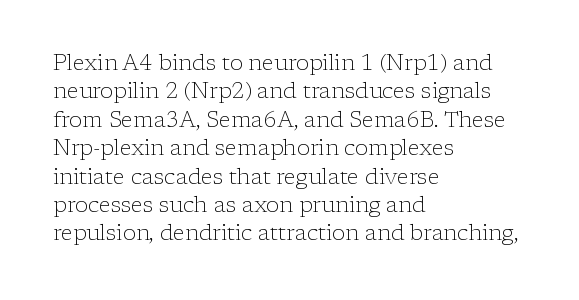
Q: Is the text bold? A: No.
Q: Is the text italic (slanted)? A: No, it is upright.
Q: Is the text underlined? A: No.
Q: How is the paragraph aligned? A: Left-aligned.
Q: Is the spacing between letters normal or unusually wide? A: Normal.
Q: Is the spacing between lines tight, normal or loose? A: Normal.
